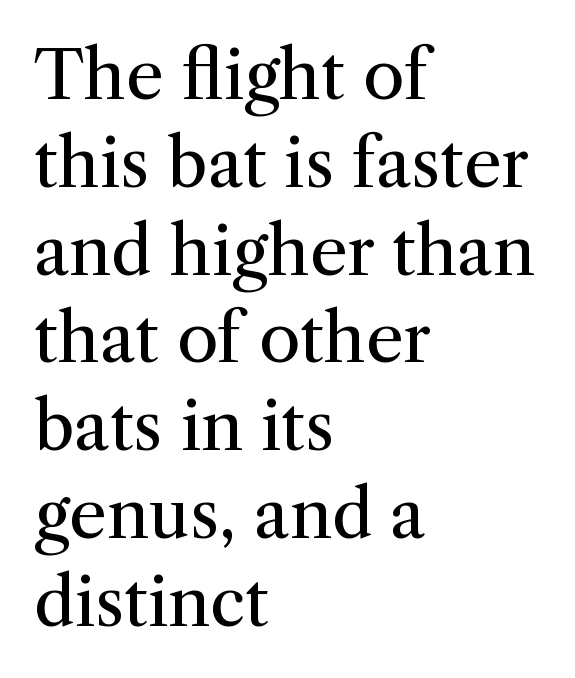
Q: Is the text bold? A: No.
Q: Is the text italic (slanted)? A: No, it is upright.
Q: Is the typeface a serif or a sans-serif typeface? A: Serif.
Q: Is the text underlined? A: No.
Q: How is the paragraph aligned? A: Left-aligned.
Q: Is the spacing between letters normal or unusually wide? A: Normal.
Q: Is the spacing between lines tight, normal or loose? A: Normal.
Q: Width (condensed, normal, or wide)? A: Normal.
Q: Stroke contrast? A: Medium.
Q: x-height? A: Medium.
Q: Monospaced? A: No.
